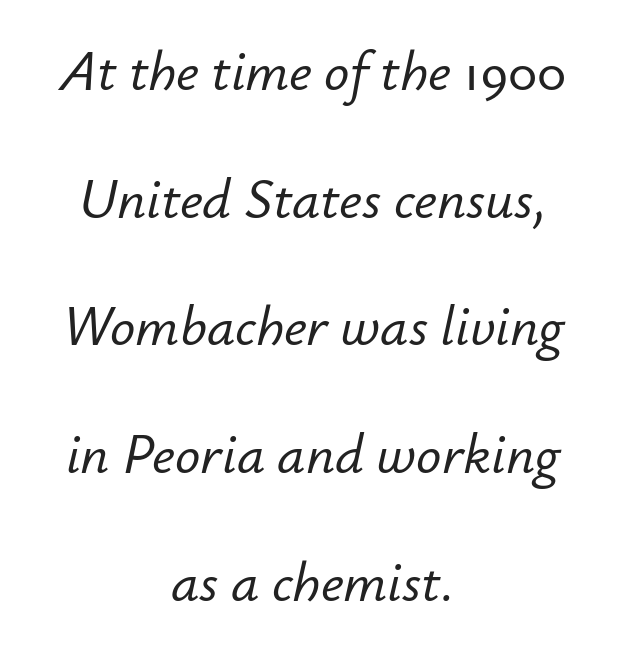
Looks like regular typesetting: each glyph gets only the width it needs. The passage shown has conventional tracking throughout. Regarding leading, the lines here are spaced well apart. These lines are centered, leaving both edges ragged.
